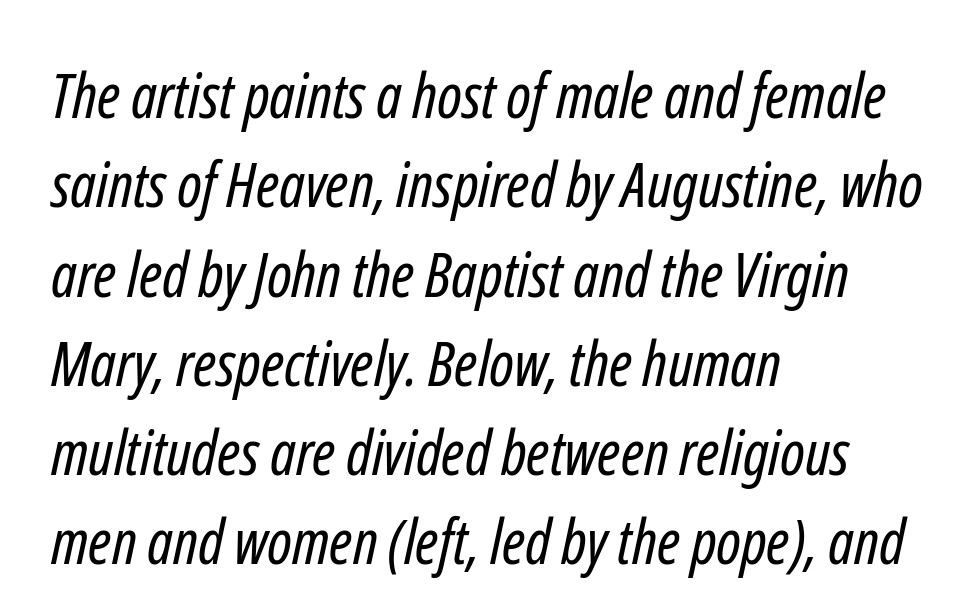
Q: Is the text bold? A: No.
Q: Is the typeface a serif or a sans-serif typeface? A: Sans-serif.
Q: Is the text underlined? A: No.
Q: How is the paragraph aligned? A: Left-aligned.
Q: Is the spacing between letters normal or unusually wide? A: Normal.
Q: Is the spacing between lines tight, normal or loose? A: Normal.
Q: Width (condensed, normal, or wide)? A: Condensed.
Q: Stroke contrast? A: Low.
Q: x-height? A: Medium.
Q: Monospaced? A: No.
